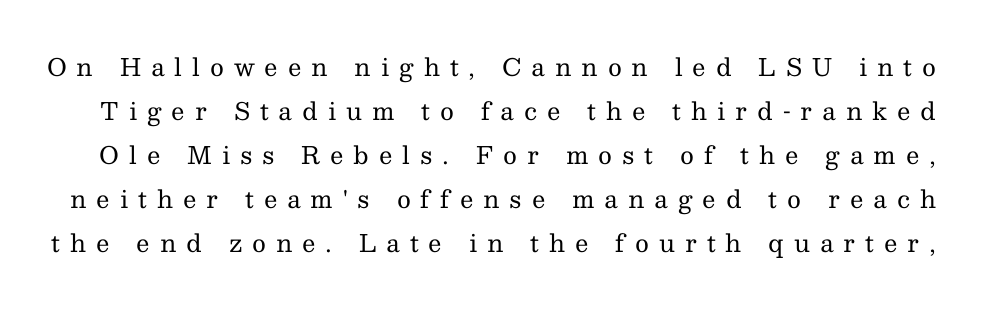
Look at the tracking — it's clearly loosened, letters drifting apart. Characters remain perfectly vertical along every line. No chunkiness to these letters — they're not bold. Descenders hang freely into open space.
